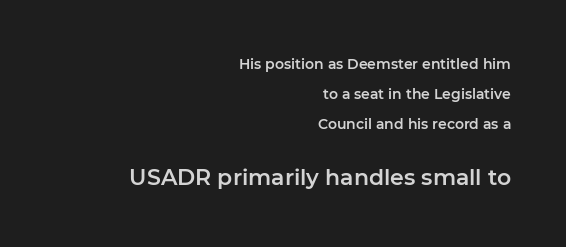
Line endings align vertically; line beginnings do not. No extra tracking has been applied to these lines. This block would shrink considerably if given ordinary leading; it's expanded now. The letters stand straight up with perfectly vertical stems. Nobody drew a line under any word here. Typesetter's note — lower block bumped up in size, upper block left smaller.
